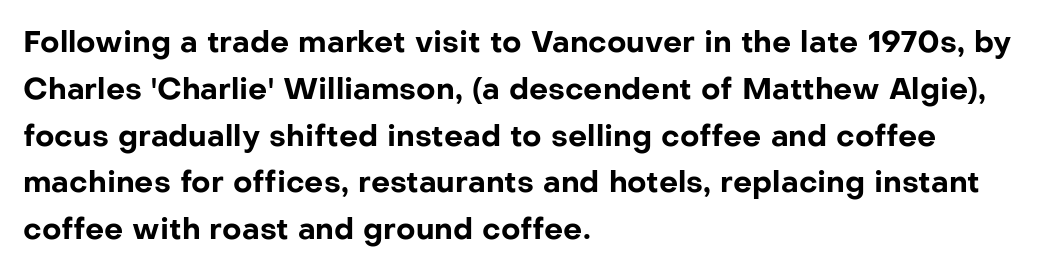
{"serif": "no", "italic": "no", "bold": "yes", "weight": "bold", "width": "normal", "stroke_contrast": "low", "x_height": "medium", "monospaced": "no", "underline": "no", "align": "left", "line_spacing": "normal", "line_spacing_ratio": 1.56, "letter_spacing": "normal", "letter_spacing_em": 0.0, "glyph_px": 30}
